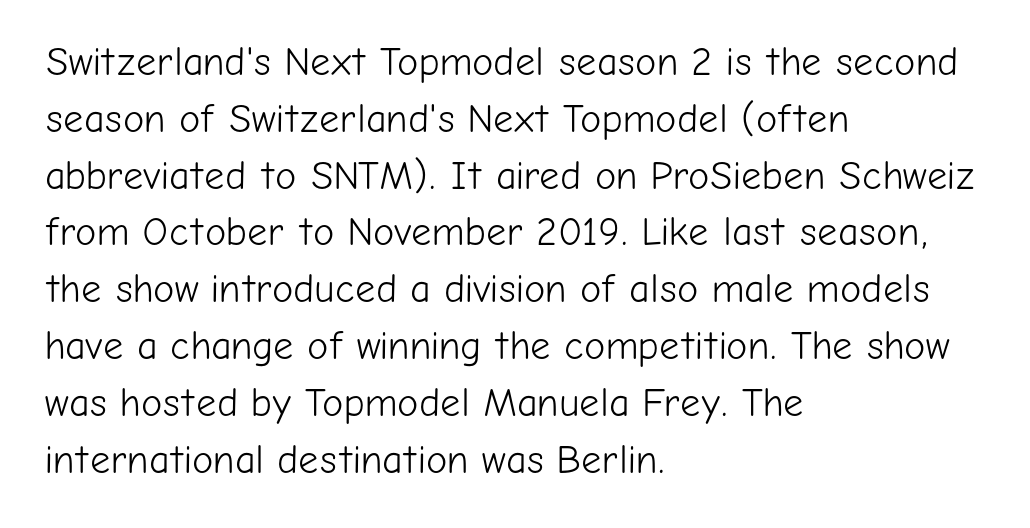
Q: Is the text bold? A: No.
Q: Is the text italic (slanted)? A: No, it is upright.
Q: Is the typeface a serif or a sans-serif typeface? A: Sans-serif.
Q: Is the text underlined? A: No.
Q: How is the paragraph aligned? A: Left-aligned.
Q: Is the spacing between letters normal or unusually wide? A: Normal.
Q: Is the spacing between lines tight, normal or loose? A: Normal.
Q: Width (condensed, normal, or wide)? A: Normal.
Q: Stroke contrast? A: Low.
Q: x-height? A: Medium.
Q: Monospaced? A: No.
